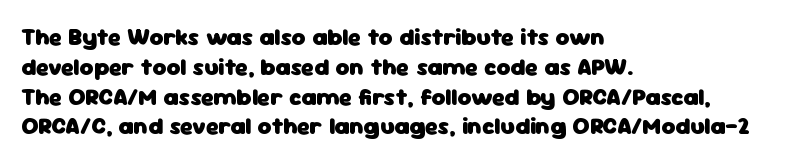
{"italic": "no", "bold": "yes", "underline": "no", "align": "left", "line_spacing_ratio": 1.24, "letter_spacing": "normal", "letter_spacing_em": 0.0, "glyph_px": 24}
